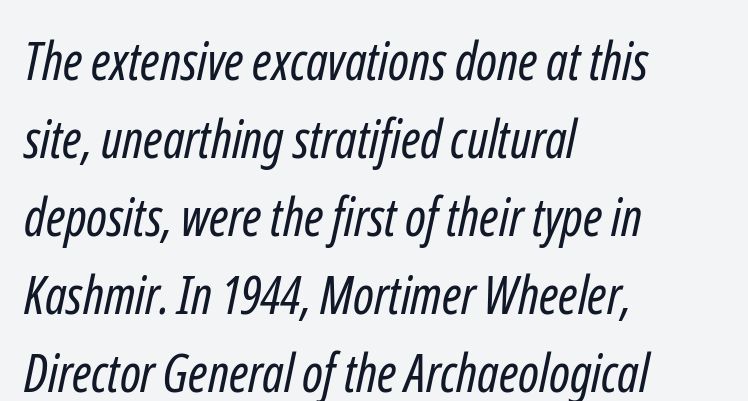
{"serif": "no", "bold": "no", "weight": "regular", "width": "condensed", "stroke_contrast": "low", "x_height": "medium", "monospaced": "no", "underline": "no", "align": "left", "line_spacing": "normal", "line_spacing_ratio": 1.5, "letter_spacing": "normal", "letter_spacing_em": 0.0, "glyph_px": 52}
